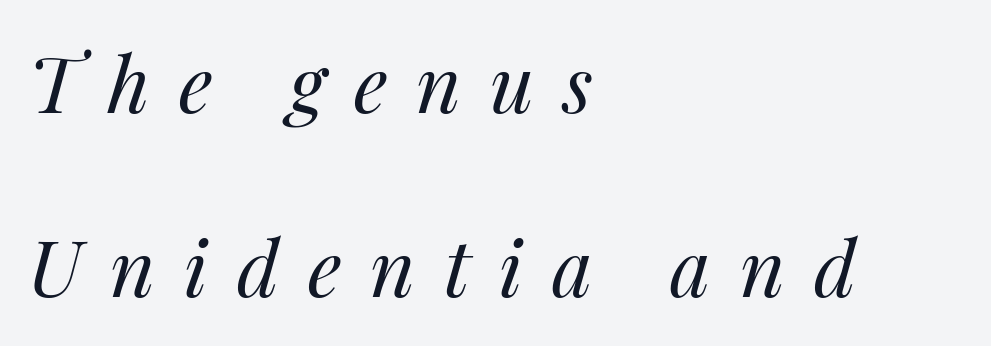
{"italic": "yes", "lean": "right", "slant_degrees": 14, "bold": "no", "weight": "regular", "width": "normal", "stroke_contrast": "medium", "x_height": "medium", "monospaced": "no", "underline": "no", "align": "left", "line_spacing": "loose", "line_spacing_ratio": 2.36, "letter_spacing": "wide", "letter_spacing_em": 0.37, "glyph_px": 78}
